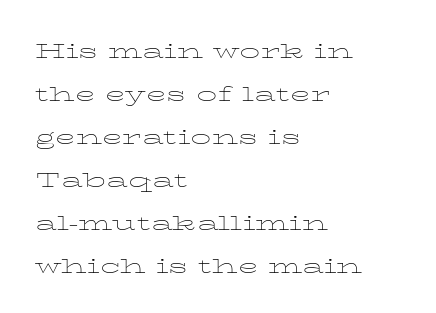
Q: Is the text bold? A: No.
Q: Is the text italic (slanted)? A: No, it is upright.
Q: Is the text underlined? A: No.
Q: How is the paragraph aligned? A: Left-aligned.
Q: Is the spacing between letters normal or unusually wide? A: Normal.
Q: Is the spacing between lines tight, normal or loose? A: Normal.
